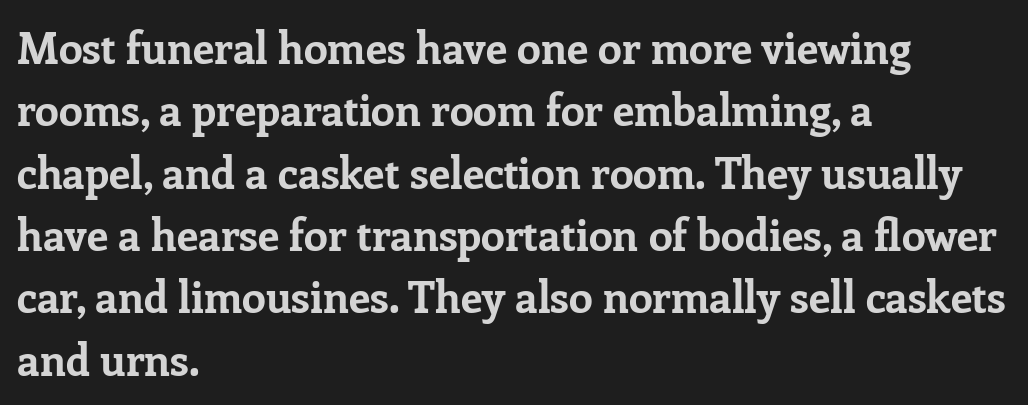
The image shows 43 px bold serif type, upright; set left-aligned, normal line spacing (1.45x), normal letter spacing, not underlined; low stroke contrast and a medium x-height.
